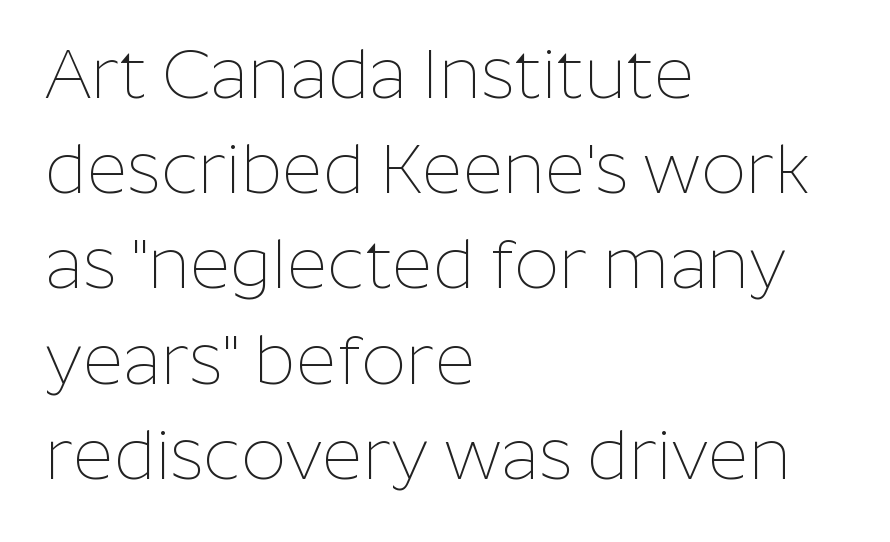
A roman cut, with each character standing at attention. Observe the absence of serifs on each vertical stroke in this sample. Think of a printed novel: that variable character pitch is what you see here. Letters rest on an invisible, unmarked baseline. Weight: not bold — regular or lighter.
